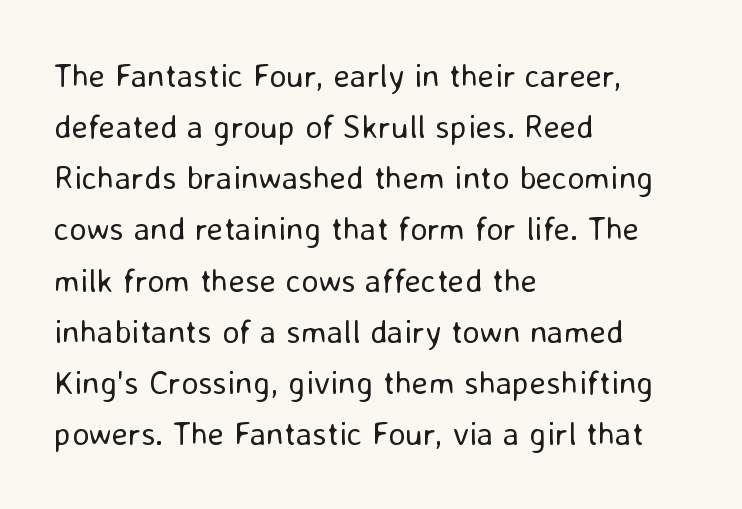
{"serif": "no", "italic": "no", "bold": "no", "weight": "regular", "width": "normal", "stroke_contrast": "low", "x_height": "medium", "monospaced": "no", "underline": "no", "align": "left", "line_spacing": "normal", "line_spacing_ratio": 1.55, "letter_spacing": "normal", "letter_spacing_em": 0.0, "glyph_px": 33}
